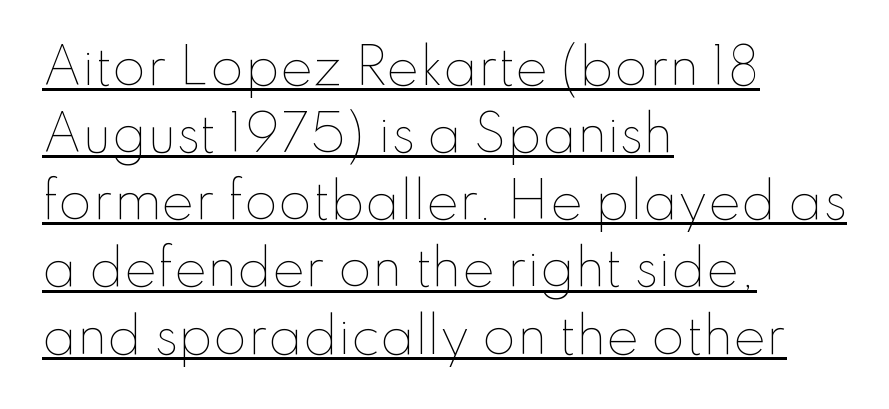
The image shows 49 px thin type, upright; set left-aligned, normal line spacing (1.37x), normal letter spacing, underlined; low stroke contrast and a small x-height.
